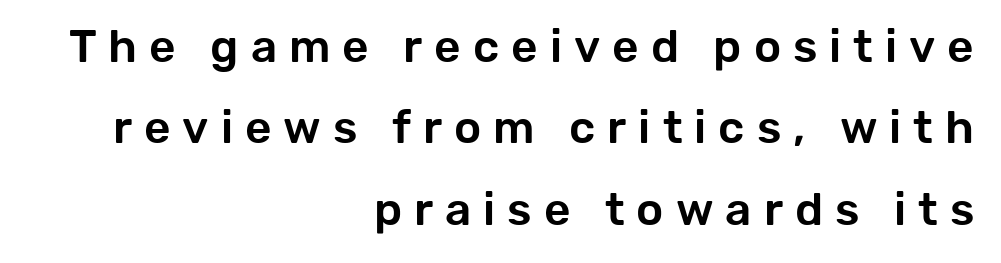
Q: Is the text italic (slanted)? A: No, it is upright.
Q: Is the typeface a serif or a sans-serif typeface? A: Sans-serif.
Q: Is the text underlined? A: No.
Q: How is the paragraph aligned? A: Right-aligned.
Q: Is the spacing between letters normal or unusually wide? A: Unusually wide.
Q: Width (condensed, normal, or wide)? A: Normal.
Q: Stroke contrast? A: Low.
Q: x-height? A: Medium.
Q: Monospaced? A: No.
